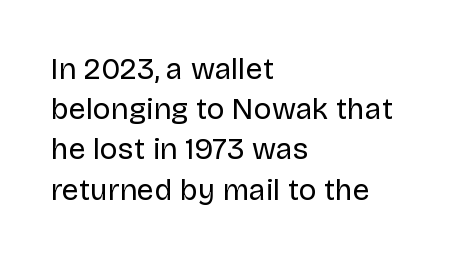
Italic: no, the glyphs are upright roman. The type family on display is of the sans-serif kind. In terms of leading, this rendering sits right in the middle. Is this a fixed-width face? No — the glyphs have proportional, varying widths.
